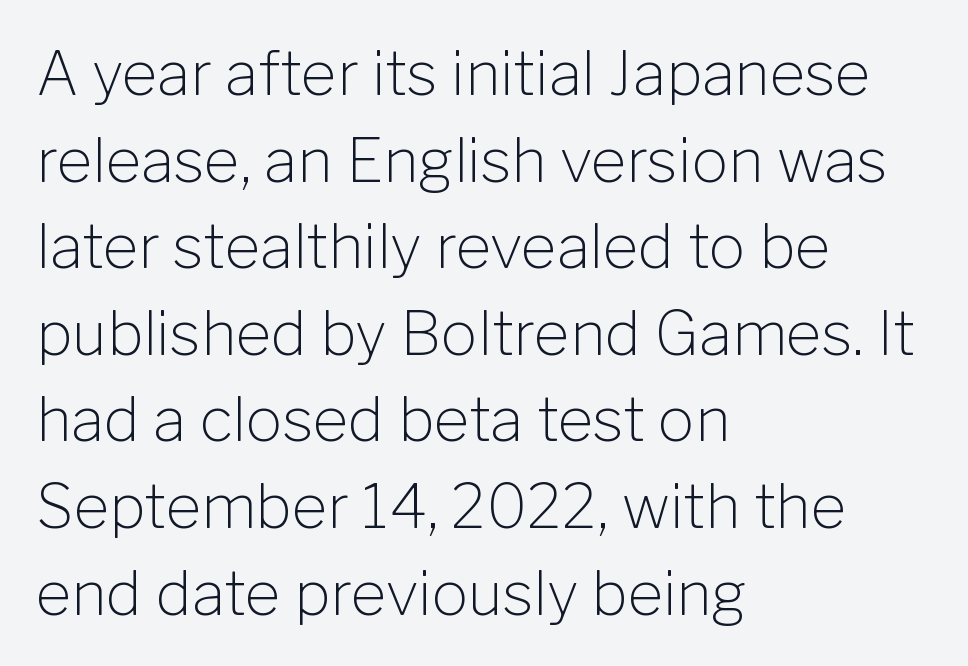
{"serif": "no", "italic": "no", "bold": "no", "weight": "light", "width": "normal", "stroke_contrast": "low", "x_height": "medium", "monospaced": "no", "underline": "no", "align": "left", "line_spacing": "normal", "line_spacing_ratio": 1.42, "letter_spacing": "normal", "letter_spacing_em": 0.0, "glyph_px": 61}
